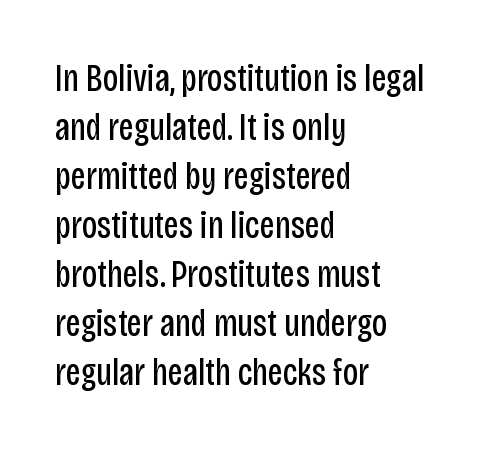
Q: Is the text bold? A: No.
Q: Is the text italic (slanted)? A: No, it is upright.
Q: Is the typeface a serif or a sans-serif typeface? A: Sans-serif.
Q: Is the text underlined? A: No.
Q: How is the paragraph aligned? A: Left-aligned.
Q: Is the spacing between letters normal or unusually wide? A: Normal.
Q: Is the spacing between lines tight, normal or loose? A: Normal.
Q: Width (condensed, normal, or wide)? A: Condensed.
Q: Stroke contrast? A: Low.
Q: x-height? A: Large.
Q: Monospaced? A: No.
